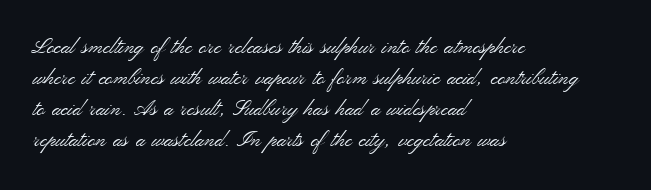
No chunkiness to these letters — they're not bold. The area under the type is left untouched. This rendering uses left alignment, leaving the right contour irregular. Compared with typical body copy, the letter spacing here is the same.
